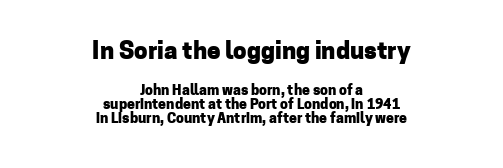
Q: Is the text bold? A: Yes.
Q: Is the text italic (slanted)? A: No, it is upright.
Q: Is the text underlined? A: No.
Q: How is the paragraph aligned? A: Centered.
Q: Is the spacing between letters normal or unusually wide? A: Normal.
Q: Is the spacing between lines tight, normal or loose? A: Tight.
Q: Which block of text is set in a larger size, the first (top) or the second (bottom)? A: The first (top) one.
